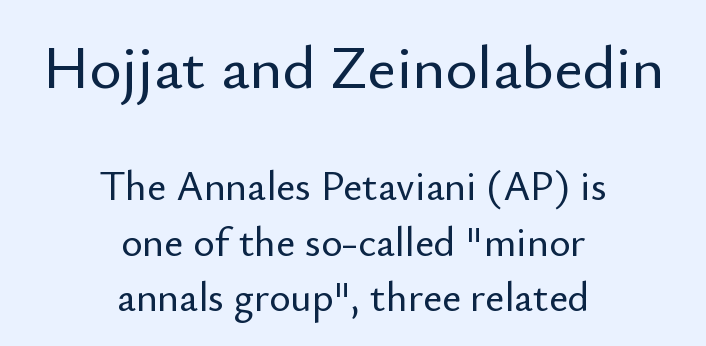
Nobody touched the tracking dial on this one. Each line is balanced around a shared central axis. The type sits square on the baseline with zero lean. The type family on display is of the sans-serif kind.
